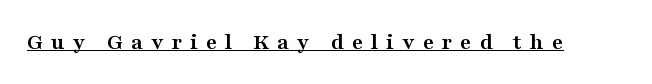
Plenty of ink on the page — the face is bold. The type is letterspaced generously, with wide tracking. Underlined type. Posture: straight, roman, zero tilt.
